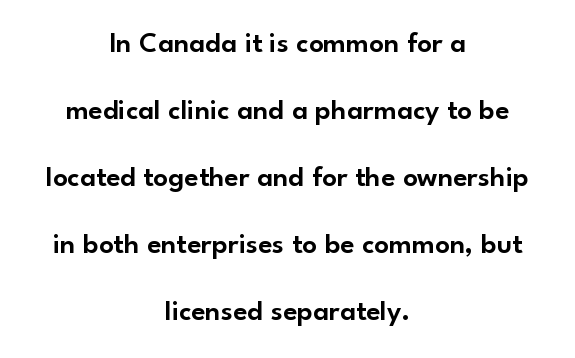
The image shows 29 px sans-serif type, upright; set centered, loose line spacing (2.31x), normal letter spacing, not underlined; low stroke contrast and a small x-height.
